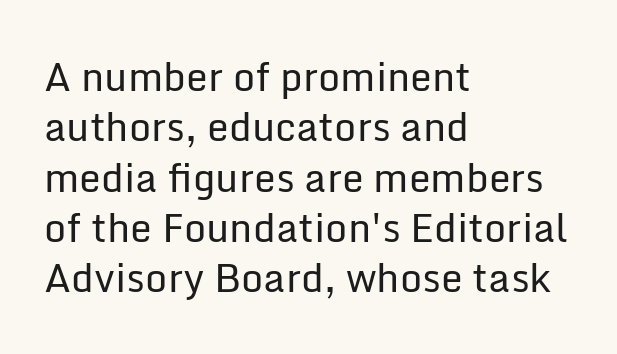
Serif or sans? Sans — the stroke terminals are bare. Reading down the column, the eye jumps a familiar distance to each next line. Does extra space separate the letters? No, they use regular spacing. Counters stay open thanks to moderate or lighter strokes. This sample is left-justified, so line endings fall wherever the words run out.
